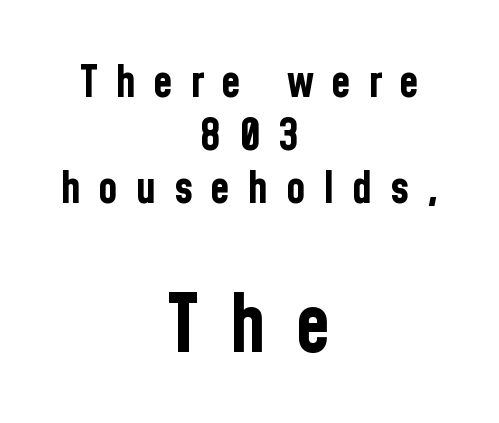
{"serif": "no", "italic": "no", "bold": "yes", "weight": "bold", "width": "condensed", "stroke_contrast": "low", "x_height": "medium", "monospaced": "no", "underline": "no", "align": "center", "line_spacing_ratio": 1.18, "letter_spacing": "wide", "letter_spacing_em": 0.39, "larger_block": "second", "size_ratio": 1.76, "glyph_px": 79}
